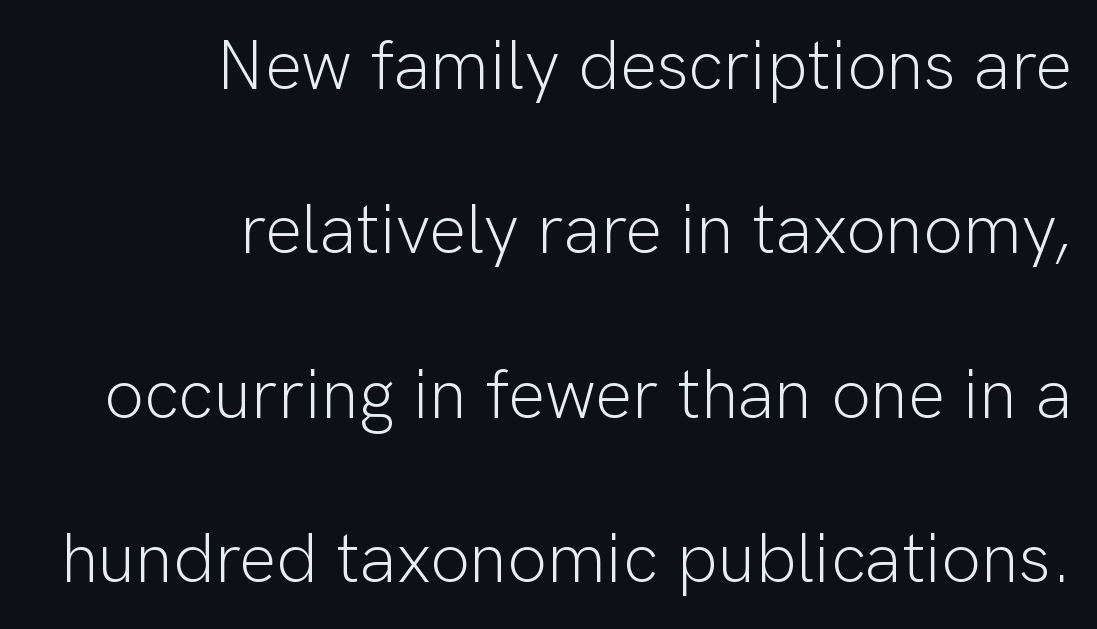
How are the letters spaced? Ordinarily, with no added tracking. Decoration check: the copy has no underline. Character widths vary here, with narrow letters taking less room than wide ones. What's the leading like? Stretched, with rows far apart. Serifs: no, the terminals of the letterforms are clean.
